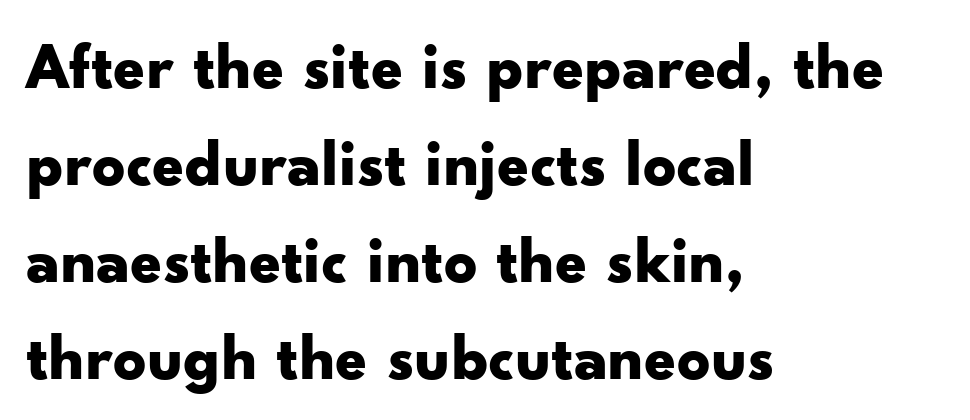
The image shows 65 px bold, wide sans-serif type, upright; set left-aligned, normal line spacing (1.49x), normal letter spacing, not underlined; low stroke contrast and a small x-height.
